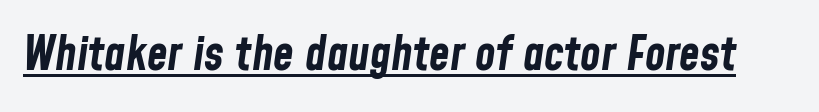
Q: Is the text bold? A: Yes.
Q: Is the text italic (slanted)? A: Yes, it leans right by about 8 degrees.
Q: Is the text underlined? A: Yes.
Q: Is the spacing between letters normal or unusually wide? A: Normal.
Q: Width (condensed, normal, or wide)? A: Condensed.
Q: Stroke contrast? A: Low.
Q: x-height? A: Medium.
Q: Monospaced? A: No.
